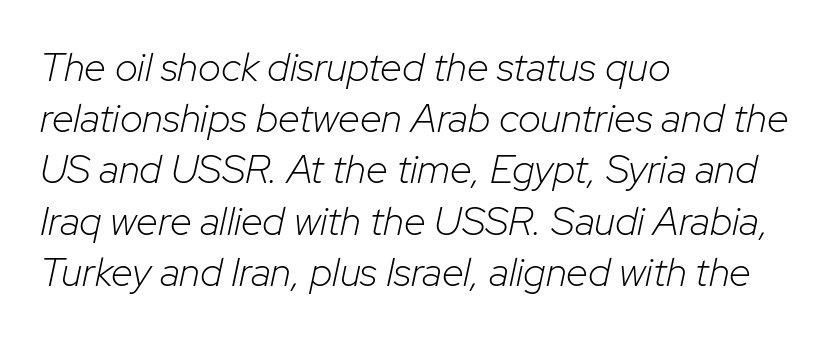
The image shows 40 px light type, italic (leaning right); set left-aligned, normal line spacing (1.28x), normal letter spacing, not underlined; low stroke contrast and a medium x-height.
